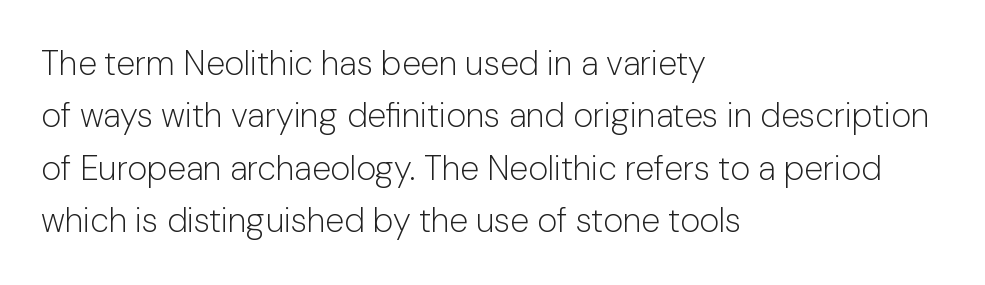
{"serif": "no", "italic": "no", "bold": "no", "weight": "light", "width": "normal", "stroke_contrast": "low", "x_height": "medium", "monospaced": "no", "underline": "no", "align": "left", "line_spacing": "normal", "line_spacing_ratio": 1.54, "letter_spacing": "normal", "letter_spacing_em": 0.0, "glyph_px": 34}
